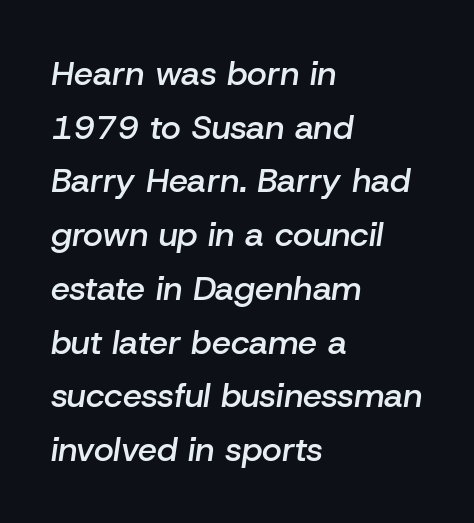
Q: Is the text bold? A: Semi-bold.
Q: Is the text italic (slanted)? A: Yes, it leans right by about 8 degrees.
Q: Is the text underlined? A: No.
Q: How is the paragraph aligned? A: Left-aligned.
Q: Is the spacing between letters normal or unusually wide? A: Normal.
Q: Is the spacing between lines tight, normal or loose? A: Normal.
Q: Width (condensed, normal, or wide)? A: Normal.
Q: Stroke contrast? A: Low.
Q: x-height? A: Medium.
Q: Monospaced? A: No.
